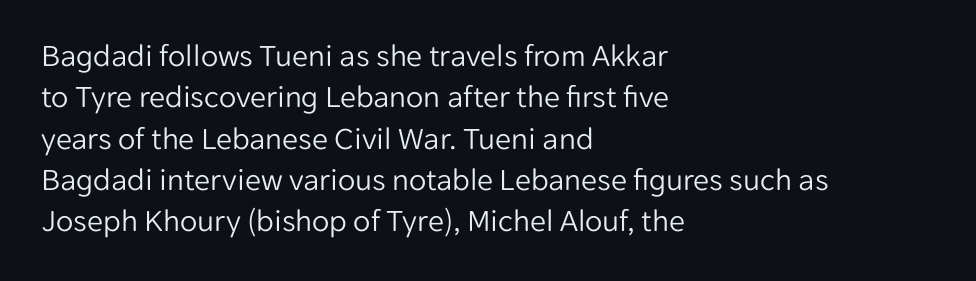
The image shows 32 px light sans-serif type, upright; set left-aligned, normal line spacing (1.29x), normal letter spacing, not underlined; low stroke contrast and a medium x-height.
